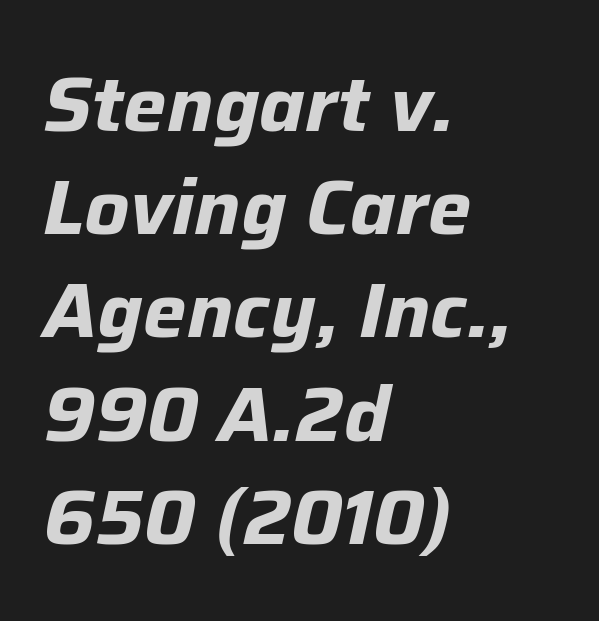
{"italic": "yes", "lean": "right", "slant_degrees": 12, "bold": "yes", "weight": "bold", "width": "normal", "stroke_contrast": "low", "x_height": "medium", "monospaced": "no", "underline": "no", "align": "left", "line_spacing": "normal", "line_spacing_ratio": 1.34, "letter_spacing": "normal", "letter_spacing_em": 0.0, "glyph_px": 77}
